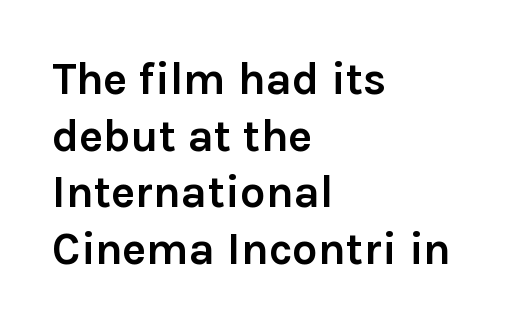
Q: Is the text bold? A: Yes.
Q: Is the text italic (slanted)? A: No, it is upright.
Q: Is the typeface a serif or a sans-serif typeface? A: Sans-serif.
Q: Is the text underlined? A: No.
Q: How is the paragraph aligned? A: Left-aligned.
Q: Is the spacing between letters normal or unusually wide? A: Normal.
Q: Is the spacing between lines tight, normal or loose? A: Normal.
Q: Width (condensed, normal, or wide)? A: Normal.
Q: x-height? A: Medium.
Q: Monospaced? A: No.
